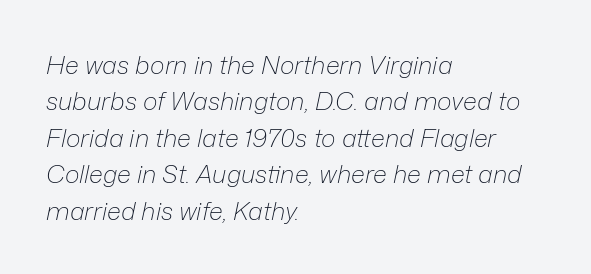
Stem width sits at or under what a default text font uses. Designer's note — italics engaged. The glyphs are unaccompanied by any horizontal stroke below them. A classic flush-left, rag-right setting is used for this passage. The designer left line spacing at the default. This sample uses plain, unmodified letter spacing.
